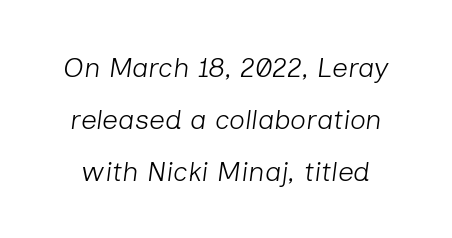
Weight: not bold — regular or lighter. Do the characters align in a grid? No, the font is proportional. The letters are slanted; this is an italic face. Anything drawn beneath the words? Only blank space. Here the glyphs are tracked normally, forming tight word shapes.
